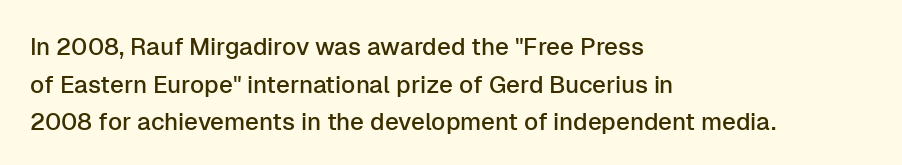
Students, observe: this is what conventionally led text looks like. When letters stand straight like this, we call the style roman or upright. Horizontally, the lines are justified to the leading edge only. The type is set solid horizontally, with unmodified tracking. The baseline area is clear.
